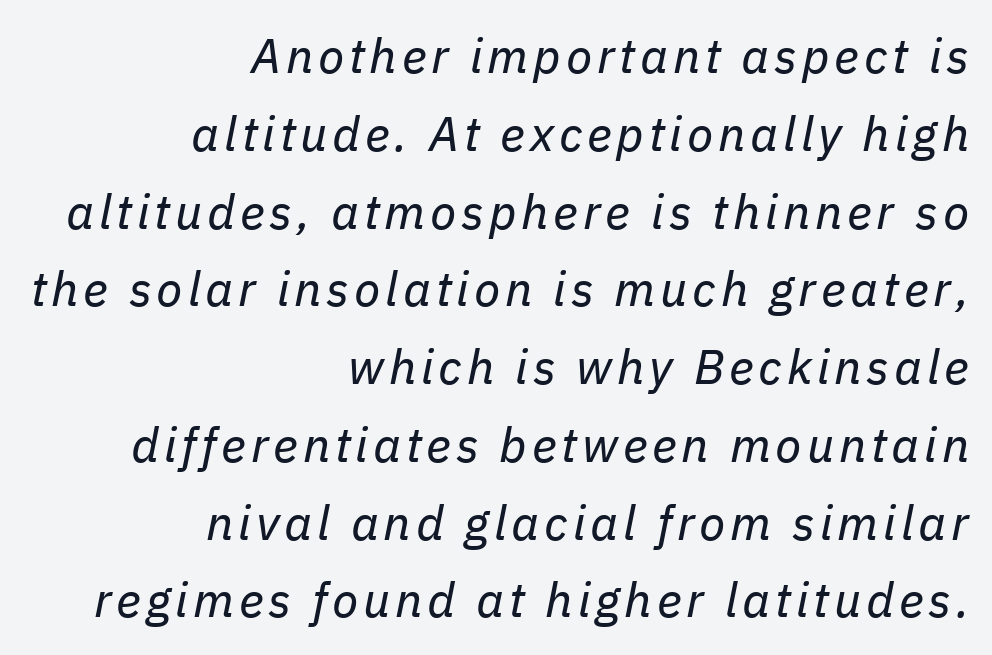
The image shows 48 px regular-weight type, italic (leaning right); set right-aligned, normal line spacing (1.62x), not underlined; low stroke contrast and a medium x-height.
